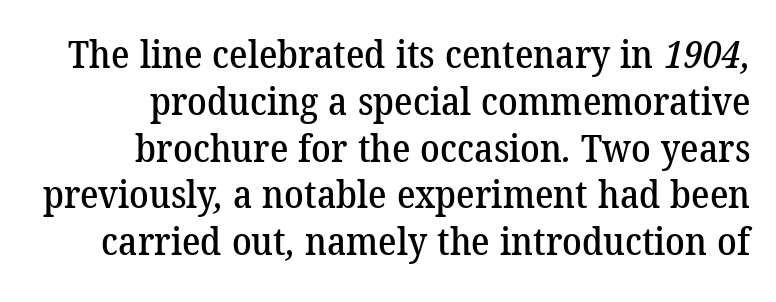
Q: Is the typeface a serif or a sans-serif typeface? A: Serif.
Q: Is the text underlined? A: No.
Q: How is the paragraph aligned? A: Right-aligned.
Q: Is the spacing between letters normal or unusually wide? A: Normal.
Q: Width (condensed, normal, or wide)? A: Normal.
Q: Stroke contrast? A: Low.
Q: x-height? A: Medium.
Q: Monospaced? A: No.
